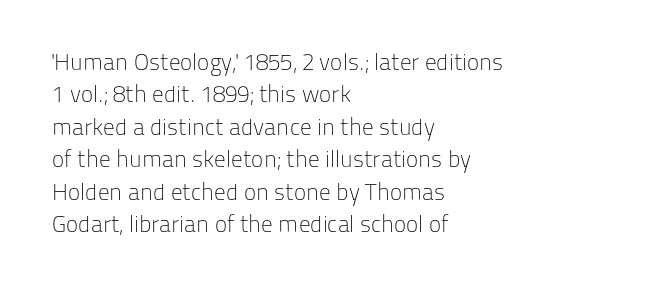
The image shows 23 px text type, upright; set left-aligned, normal line spacing (1.41x), normal letter spacing, not underlined.
